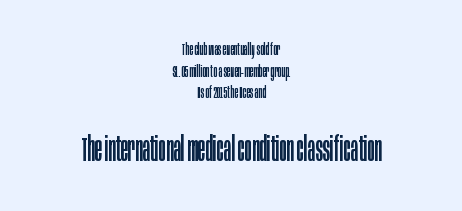
{"serif": "no", "italic": "no", "bold": "no", "weight": "regular", "width": "condensed", "stroke_contrast": "low", "x_height": "large", "monospaced": "no", "underline": "no", "align": "center", "line_spacing": "normal", "line_spacing_ratio": 1.27, "letter_spacing": "normal", "letter_spacing_em": 0.0, "larger_block": "second", "size_ratio": 2.0, "glyph_px": 34}
